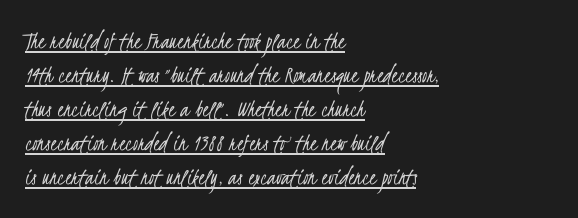
Q: Is the text bold? A: No.
Q: Is the text underlined? A: Yes.
Q: How is the paragraph aligned? A: Left-aligned.
Q: Is the spacing between letters normal or unusually wide? A: Normal.
Q: Is the spacing between lines tight, normal or loose? A: Normal.
